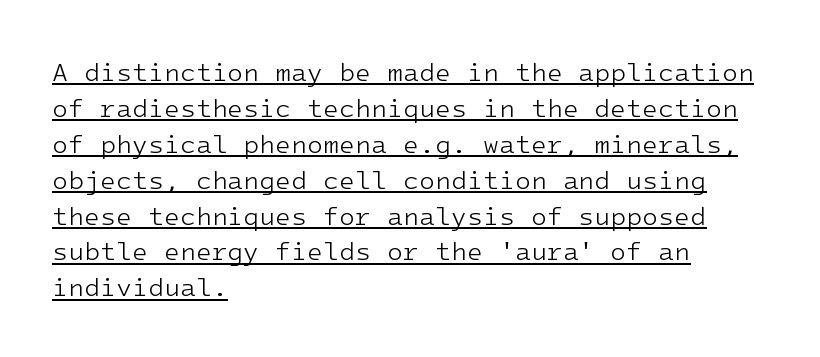
Q: Is the text bold? A: No.
Q: Is the text italic (slanted)? A: No, it is upright.
Q: Is the text underlined? A: Yes.
Q: How is the paragraph aligned? A: Left-aligned.
Q: Is the spacing between letters normal or unusually wide? A: Normal.
Q: Is the spacing between lines tight, normal or loose? A: Normal.
